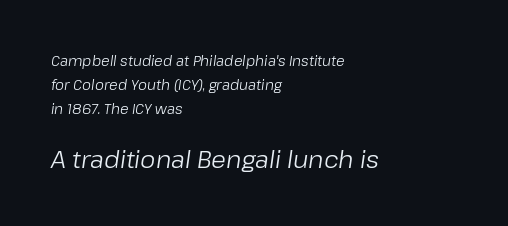
Q: Is the text bold? A: No.
Q: Is the text italic (slanted)? A: Yes, it leans right by about 8 degrees.
Q: Is the text underlined? A: No.
Q: How is the paragraph aligned? A: Left-aligned.
Q: Is the spacing between letters normal or unusually wide? A: Normal.
Q: Is the spacing between lines tight, normal or loose? A: Normal.
Q: Which block of text is set in a larger size, the first (top) or the second (bottom)? A: The second (bottom) one.
